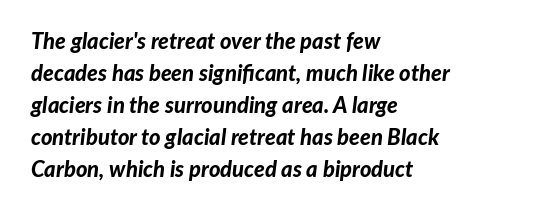
The image shows 22 px bold type, italic (leaning right); set left-aligned, normal line spacing (1.46x), normal letter spacing, not underlined.
